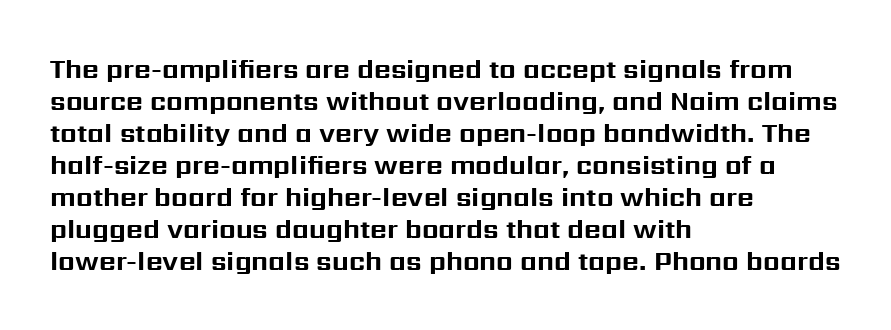
Q: Is the text bold? A: Yes.
Q: Is the text italic (slanted)? A: No, it is upright.
Q: Is the text underlined? A: No.
Q: How is the paragraph aligned? A: Left-aligned.
Q: Is the spacing between letters normal or unusually wide? A: Normal.
